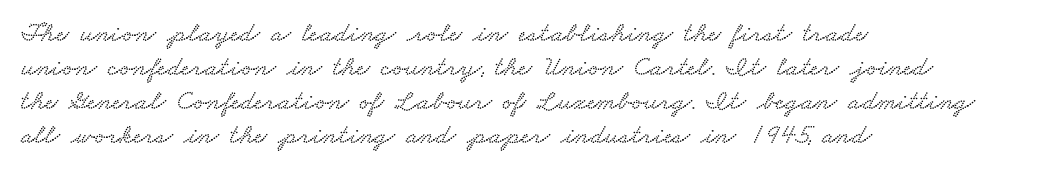
{"serif": "yes", "width": "wide", "stroke_contrast": "low", "x_height": "small", "monospaced": "no", "underline": "no", "align": "left", "line_spacing_ratio": 1.21, "letter_spacing": "normal", "letter_spacing_em": 0.0, "glyph_px": 28}
